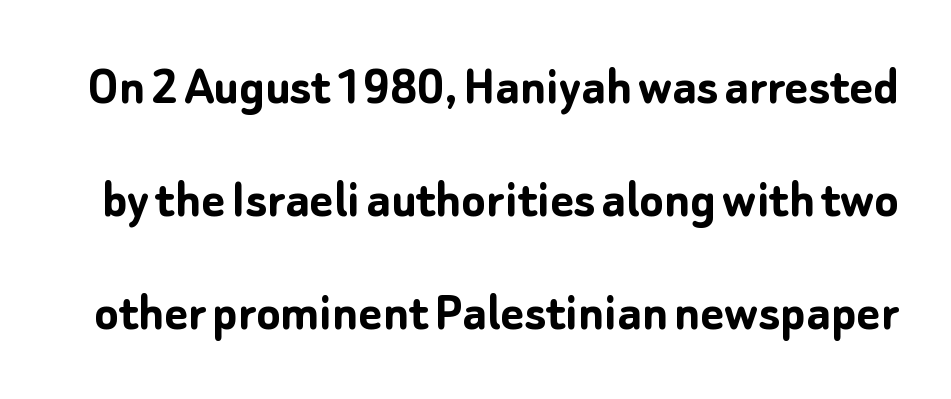
The image shows 56 px semibold sans-serif type, upright; set loose line spacing (2.02x), normal letter spacing, not underlined; low stroke contrast and a medium x-height.
